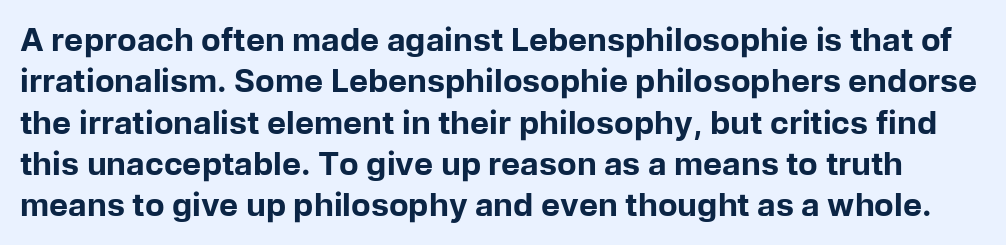
Q: Is the text bold? A: Yes.
Q: Is the text italic (slanted)? A: No, it is upright.
Q: Is the typeface a serif or a sans-serif typeface? A: Sans-serif.
Q: Is the text underlined? A: No.
Q: Is the spacing between letters normal or unusually wide? A: Normal.
Q: Is the spacing between lines tight, normal or loose? A: Normal.
Q: Width (condensed, normal, or wide)? A: Normal.
Q: Stroke contrast? A: Low.
Q: x-height? A: Medium.
Q: Monospaced? A: No.
